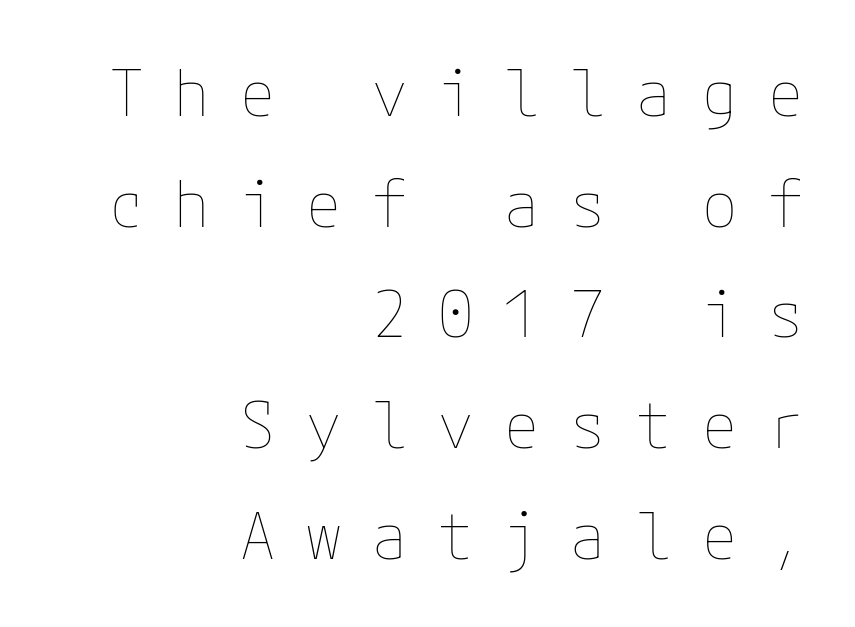
{"italic": "no", "bold": "no", "weight": "thin", "width": "normal", "stroke_contrast": "low", "x_height": "medium", "underline": "no", "align": "right", "line_spacing_ratio": 1.73, "letter_spacing": "wide", "letter_spacing_em": 0.48, "glyph_px": 64}
